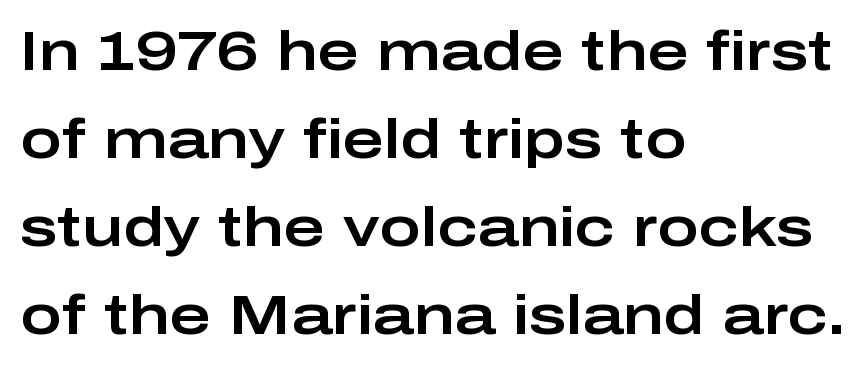
The image shows 56 px wide sans-serif type, upright; set left-aligned, normal line spacing (1.57x), normal letter spacing, not underlined; low stroke contrast and a medium x-height.
